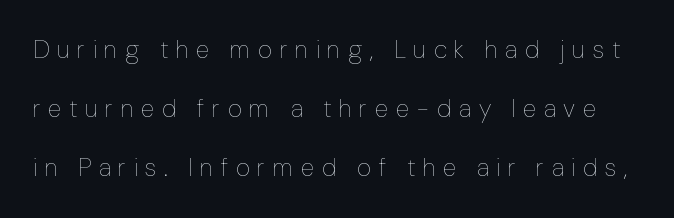
Q: Is the text bold? A: No.
Q: Is the text italic (slanted)? A: No, it is upright.
Q: Is the text underlined? A: No.
Q: Is the spacing between letters normal or unusually wide? A: Unusually wide.
Q: Is the spacing between lines tight, normal or loose? A: Loose.
